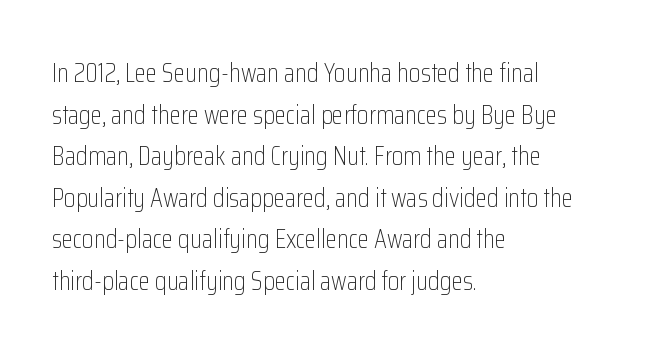
The image shows 26 px text type, upright; set left-aligned, normal line spacing (1.6x), normal letter spacing, not underlined.
